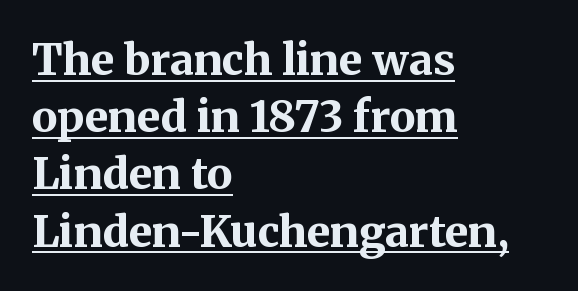
The image shows 43 px bold serif type, upright; set left-aligned, normal line spacing (1.33x), normal letter spacing, underlined; medium stroke contrast and a medium x-height.
